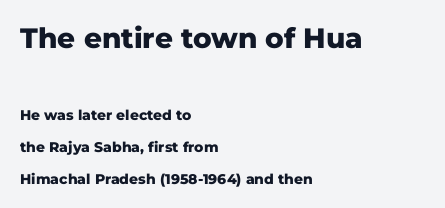
Q: Is the text bold? A: Yes.
Q: Is the text italic (slanted)? A: No, it is upright.
Q: Is the typeface a serif or a sans-serif typeface? A: Sans-serif.
Q: Is the text underlined? A: No.
Q: How is the paragraph aligned? A: Left-aligned.
Q: Is the spacing between letters normal or unusually wide? A: Normal.
Q: Is the spacing between lines tight, normal or loose? A: Loose.
Q: Which block of text is set in a larger size, the first (top) or the second (bottom)? A: The first (top) one.
Q: Width (condensed, normal, or wide)? A: Normal.
Q: Stroke contrast? A: Low.
Q: x-height? A: Medium.
Q: Monospaced? A: No.
